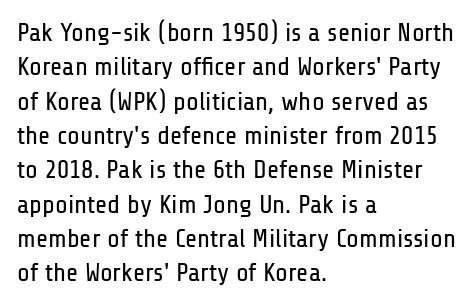
{"italic": "no", "bold": "no", "underline": "no", "align": "left", "line_spacing": "normal", "line_spacing_ratio": 1.32, "letter_spacing": "normal", "letter_spacing_em": 0.0, "glyph_px": 26}
